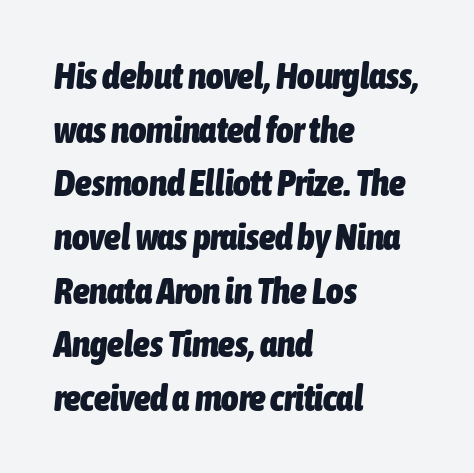
Q: Is the text bold? A: Yes.
Q: Is the text italic (slanted)? A: Yes, it leans right by about 6 degrees.
Q: Is the text underlined? A: No.
Q: How is the paragraph aligned? A: Left-aligned.
Q: Is the spacing between letters normal or unusually wide? A: Normal.
Q: Is the spacing between lines tight, normal or loose? A: Normal.
Q: Width (condensed, normal, or wide)? A: Condensed.
Q: Stroke contrast? A: Low.
Q: x-height? A: Medium.
Q: Monospaced? A: No.
